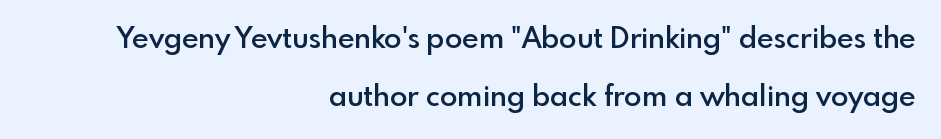
{"serif": "no", "italic": "no", "bold": "semi", "weight": "semibold", "width": "normal", "x_height": "small", "monospaced": "no", "underline": "no", "align": "right", "line_spacing": "loose", "line_spacing_ratio": 2.01, "letter_spacing": "normal", "letter_spacing_em": 0.0, "glyph_px": 29}
